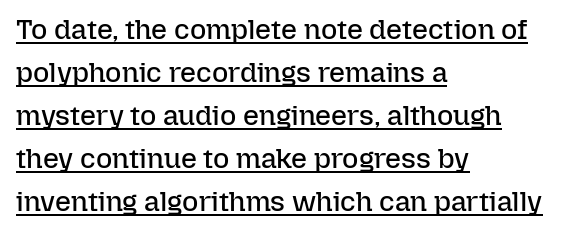
Q: Is the text bold? A: No.
Q: Is the text italic (slanted)? A: No, it is upright.
Q: Is the text underlined? A: Yes.
Q: How is the paragraph aligned? A: Left-aligned.
Q: Is the spacing between letters normal or unusually wide? A: Normal.
Q: Is the spacing between lines tight, normal or loose? A: Normal.
Q: Width (condensed, normal, or wide)? A: Normal.
Q: Stroke contrast? A: Low.
Q: x-height? A: Medium.
Q: Monospaced? A: No.
